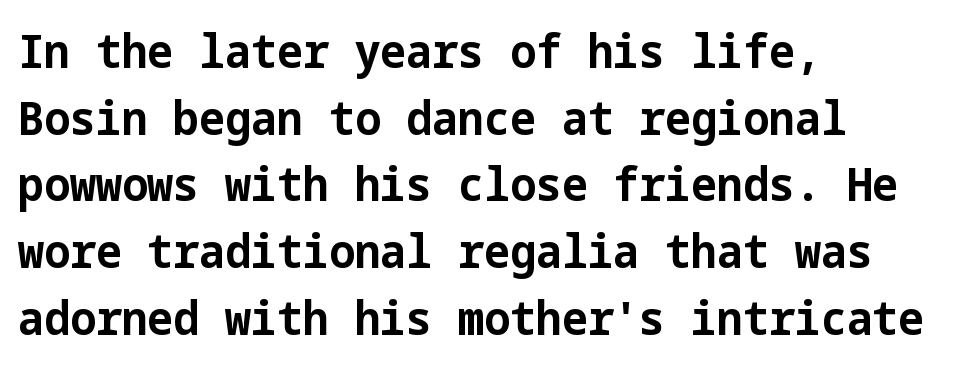
The letters carry no serifs — their stems end cleanly without finishing strokes. Do the letters lean? They stand straight. A normal amount of white space separates one row of letters from the next. As a designer I'd log this as weight 700, bold. The tracking reads as untouched default to a designer's eye. Leftover space on each line is placed entirely after the last word.
